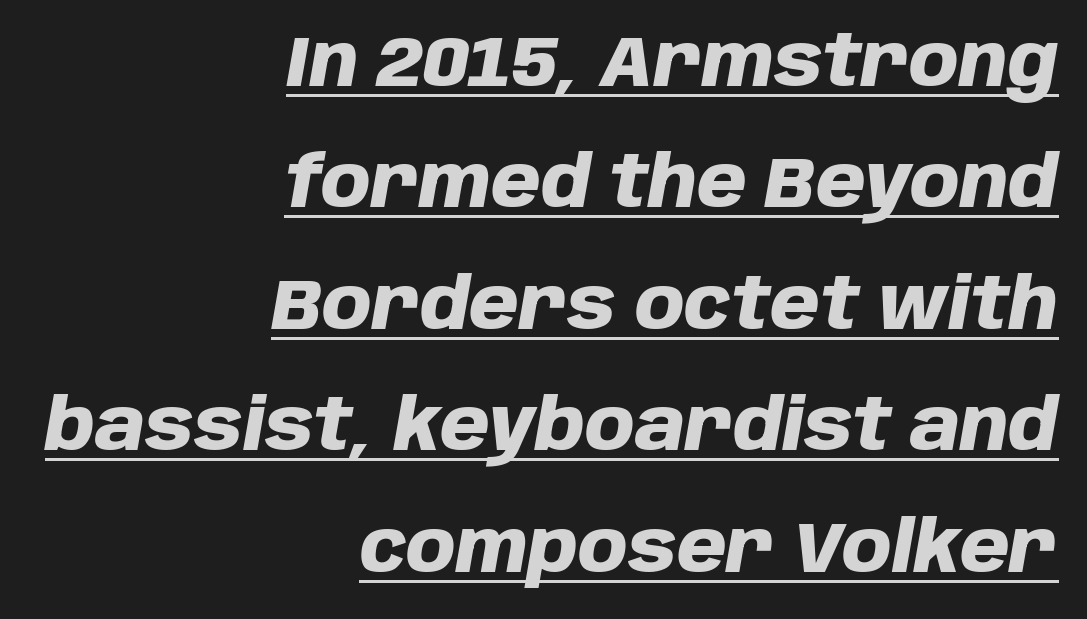
The image shows 71 px heavy type, italic (leaning right); set right-aligned, line spacing 1.71x, normal letter spacing, underlined; low stroke contrast and a large x-height.
